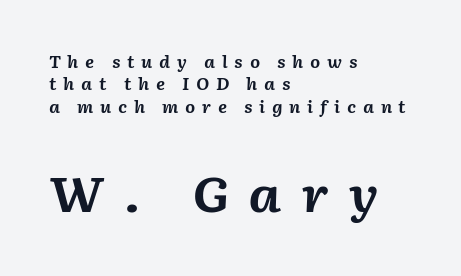
The text carries the slant typical of an italic or oblique font. In this sample the second text group is rendered at the bigger scale. Plain, unruled lines of type. Alignment: flush left. Horizontal bands of white between lines are of average thickness. The face used here is proportionally spaced, like ordinary book or web type.
